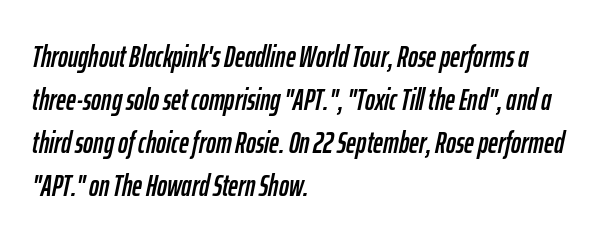
The image shows 30 px condensed type, italic (leaning right); set left-aligned, normal line spacing (1.43x), normal letter spacing, not underlined; low stroke contrast and a medium x-height.
